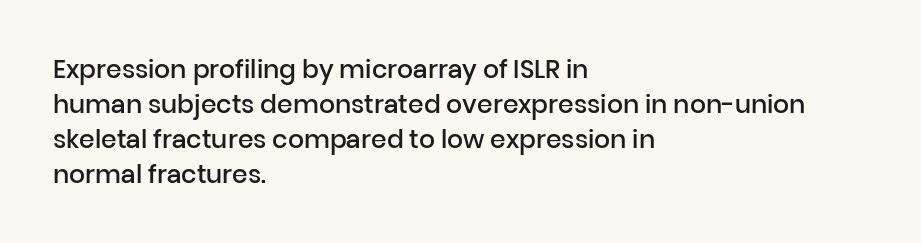
Notice how the passage keeps a crisp vertical edge on the left only. Ordinary non-slanted type is in use. Strokes here are thickened, but only to semibold level. Vertical spacing — default. The glyphs are unaccompanied by any horizontal stroke below them.
